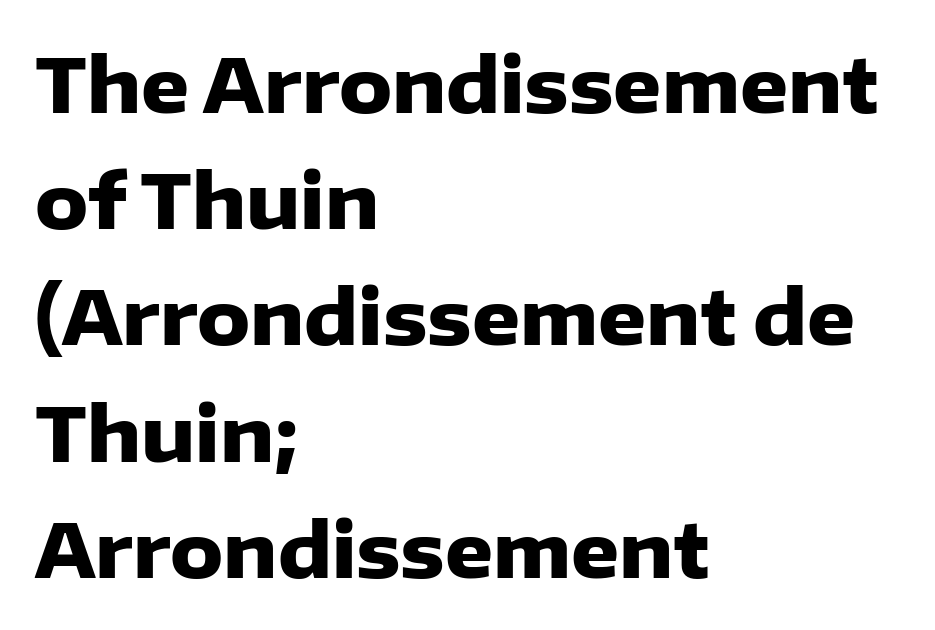
Q: Is the text bold? A: Yes.
Q: Is the text italic (slanted)? A: No, it is upright.
Q: Is the typeface a serif or a sans-serif typeface? A: Sans-serif.
Q: Is the text underlined? A: No.
Q: How is the paragraph aligned? A: Left-aligned.
Q: Is the spacing between letters normal or unusually wide? A: Normal.
Q: Is the spacing between lines tight, normal or loose? A: Normal.
Q: Width (condensed, normal, or wide)? A: Normal.
Q: Stroke contrast? A: Low.
Q: x-height? A: Medium.
Q: Monospaced? A: No.
